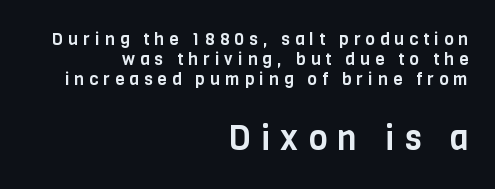
The image shows 34 px condensed sans-serif type, upright; set right-aligned, line spacing 1.19x, unusually wide letter spacing (+0.3 em), not underlined; the second (bottom) block is 2.0x larger; low stroke contrast and a large x-height.
